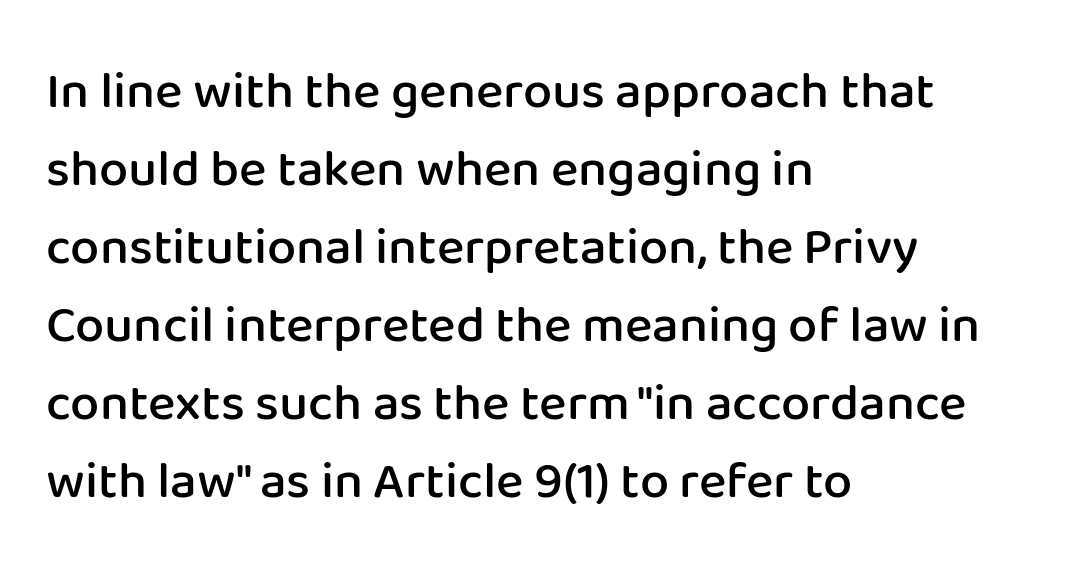
{"serif": "no", "italic": "no", "bold": "semi", "weight": "semibold", "width": "normal", "stroke_contrast": "low", "x_height": "medium", "monospaced": "no", "underline": "no", "align": "left", "line_spacing": "normal", "line_spacing_ratio": 1.5, "letter_spacing": "normal", "letter_spacing_em": 0.0, "glyph_px": 52}
